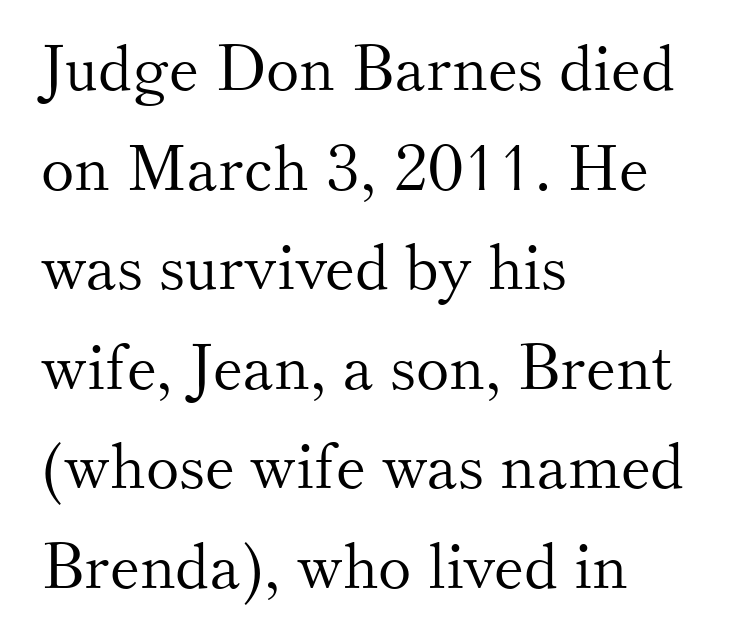
Every row of glyphs begins at an identical x-position on the left. Underline: absent. Nobody touched the tracking dial on this one. Caption: face not bold, strokes unweighted. Characters remain perfectly vertical along every line. Font category for this specimen: serif.
